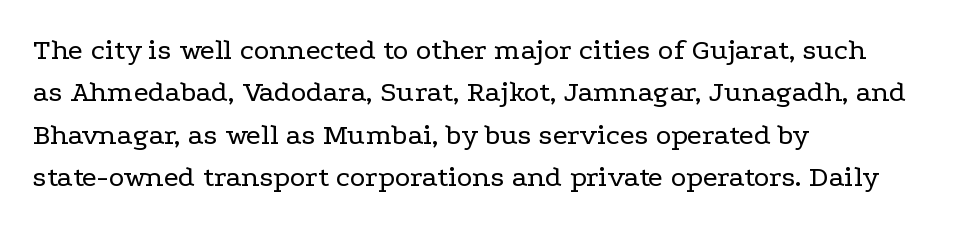
Q: Is the text bold? A: No.
Q: Is the text italic (slanted)? A: No, it is upright.
Q: Is the typeface a serif or a sans-serif typeface? A: Serif.
Q: Is the text underlined? A: No.
Q: How is the paragraph aligned? A: Left-aligned.
Q: Is the spacing between letters normal or unusually wide? A: Normal.
Q: Is the spacing between lines tight, normal or loose? A: Normal.
Q: Width (condensed, normal, or wide)? A: Wide.
Q: Stroke contrast? A: Low.
Q: x-height? A: Medium.
Q: Monospaced? A: No.
